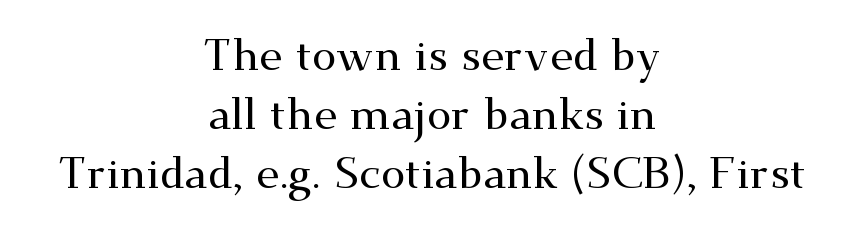
{"serif": "yes", "italic": "no", "width": "wide", "stroke_contrast": "medium", "x_height": "small", "monospaced": "no", "underline": "no", "align": "center", "line_spacing": "normal", "line_spacing_ratio": 1.34, "letter_spacing": "normal", "letter_spacing_em": 0.0, "glyph_px": 44}
